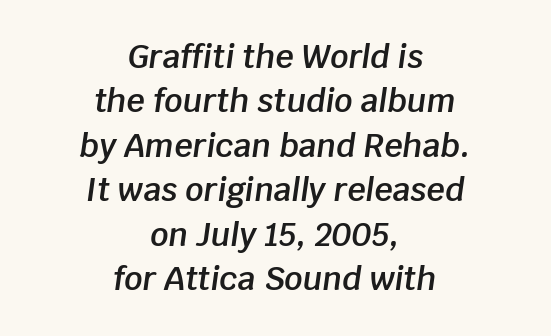
{"italic": "yes", "lean": "right", "slant_degrees": 8, "bold": "semi", "weight": "semibold", "width": "normal", "stroke_contrast": "low", "x_height": "large", "monospaced": "no", "underline": "no", "align": "center", "line_spacing": "normal", "line_spacing_ratio": 1.39, "letter_spacing": "normal", "letter_spacing_em": 0.0, "glyph_px": 32}
